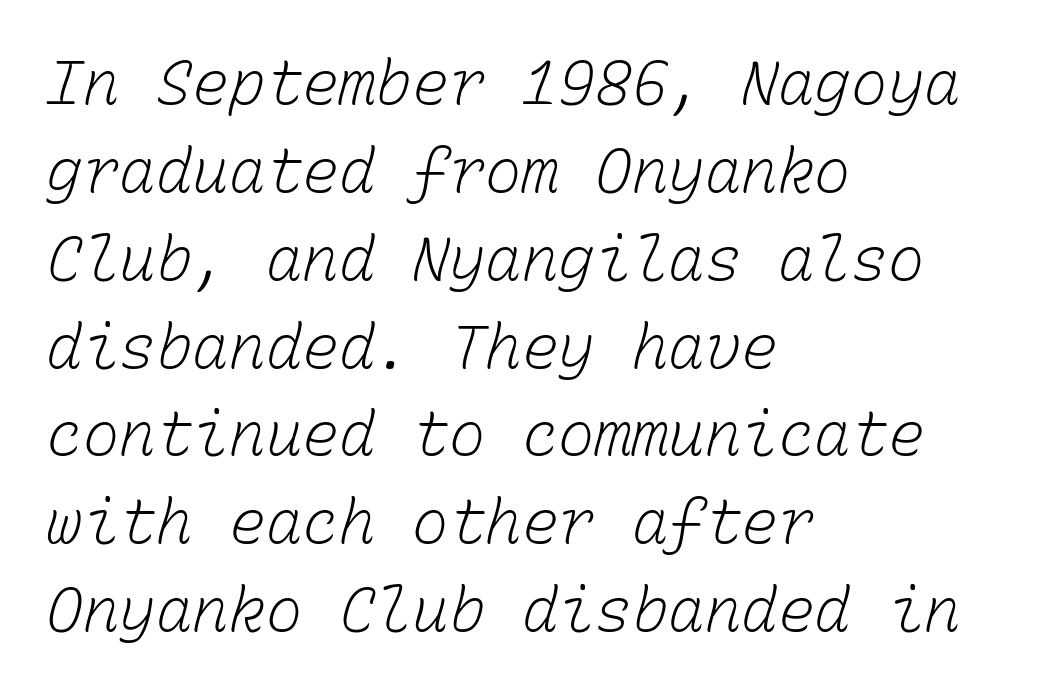
The image shows 61 px light type, monospaced; set left-aligned, normal line spacing (1.44x), normal letter spacing, not underlined; low stroke contrast and a medium x-height.
